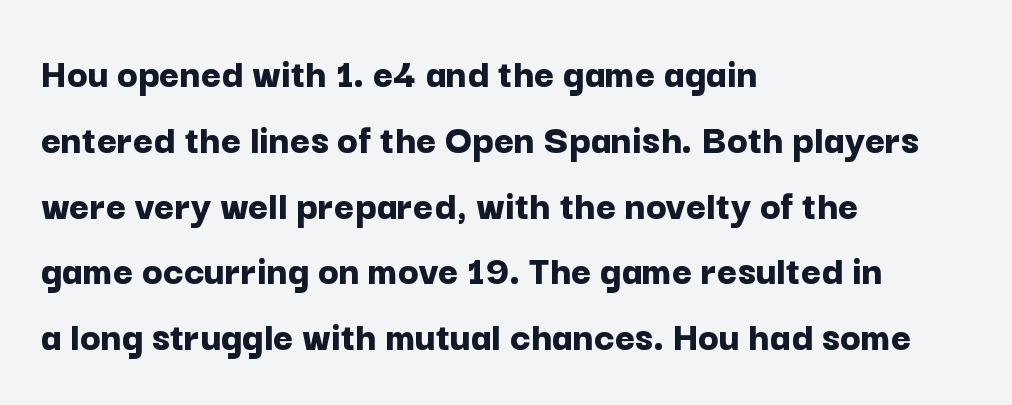
{"serif": "no", "italic": "no", "bold": "yes", "weight": "bold", "width": "normal", "stroke_contrast": "low", "x_height": "medium", "monospaced": "no", "underline": "no", "align": "left", "line_spacing": "normal", "line_spacing_ratio": 1.53, "letter_spacing": "normal", "letter_spacing_em": 0.0, "glyph_px": 43}
